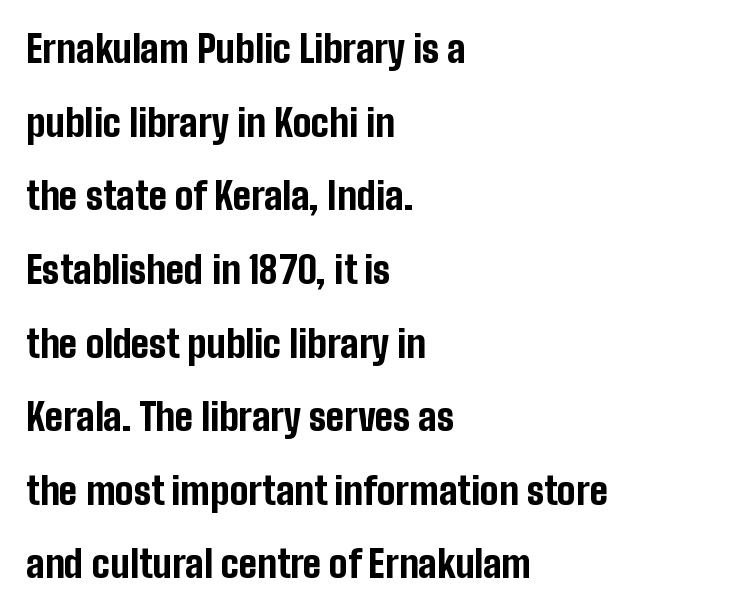
{"serif": "no", "italic": "no", "bold": "yes", "weight": "bold", "width": "condensed", "stroke_contrast": "low", "x_height": "medium", "monospaced": "no", "underline": "no", "align": "left", "line_spacing": "loose", "line_spacing_ratio": 1.99, "letter_spacing": "normal", "letter_spacing_em": 0.0, "glyph_px": 37}
